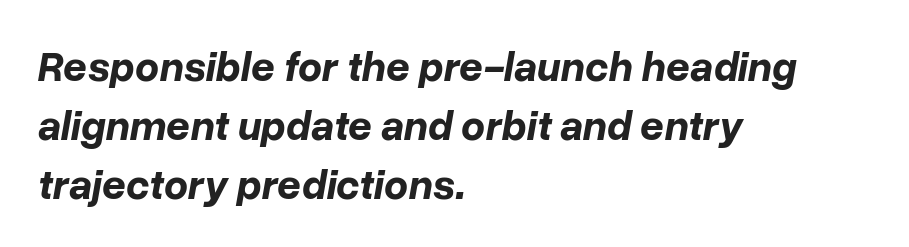
Q: Is the text bold? A: Yes.
Q: Is the text italic (slanted)? A: Yes, it leans right by about 10 degrees.
Q: Is the text underlined? A: No.
Q: How is the paragraph aligned? A: Left-aligned.
Q: Is the spacing between letters normal or unusually wide? A: Normal.
Q: Is the spacing between lines tight, normal or loose? A: Normal.
Q: Width (condensed, normal, or wide)? A: Normal.
Q: Stroke contrast? A: Low.
Q: x-height? A: Medium.
Q: Monospaced? A: No.
